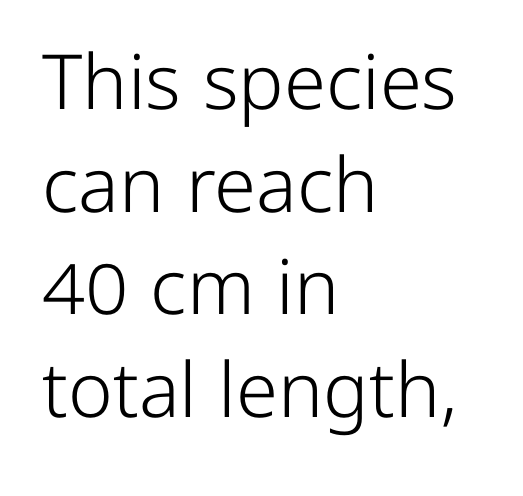
{"serif": "no", "italic": "no", "bold": "no", "weight": "light", "width": "normal", "stroke_contrast": "low", "x_height": "medium", "monospaced": "no", "underline": "no", "align": "left", "line_spacing": "normal", "line_spacing_ratio": 1.35, "letter_spacing": "normal", "letter_spacing_em": 0.0, "glyph_px": 76}
